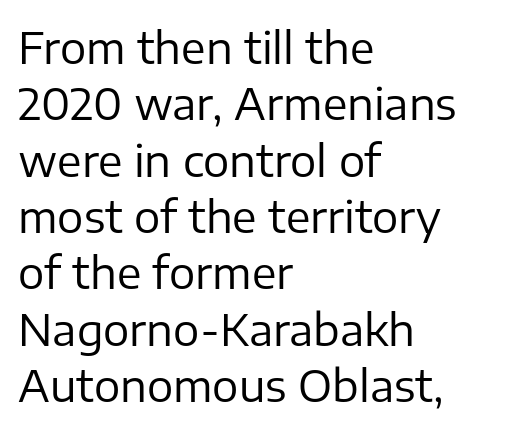
Q: Is the text bold? A: No.
Q: Is the text italic (slanted)? A: No, it is upright.
Q: Is the typeface a serif or a sans-serif typeface? A: Sans-serif.
Q: Is the text underlined? A: No.
Q: How is the paragraph aligned? A: Left-aligned.
Q: Is the spacing between letters normal or unusually wide? A: Normal.
Q: Is the spacing between lines tight, normal or loose? A: Normal.
Q: Width (condensed, normal, or wide)? A: Normal.
Q: Stroke contrast? A: Low.
Q: x-height? A: Medium.
Q: Monospaced? A: No.
